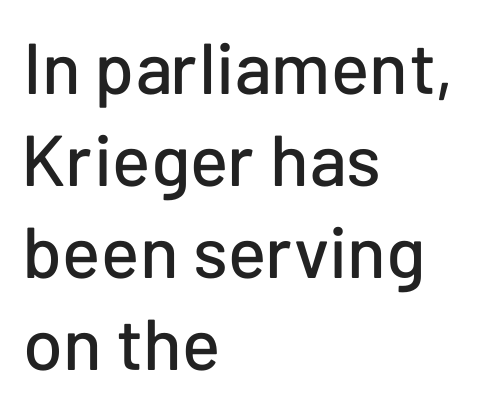
{"serif": "no", "italic": "no", "width": "normal", "stroke_contrast": "low", "x_height": "medium", "monospaced": "no", "underline": "no", "align": "left", "line_spacing": "normal", "line_spacing_ratio": 1.28, "letter_spacing": "normal", "letter_spacing_em": 0.0, "glyph_px": 72}
